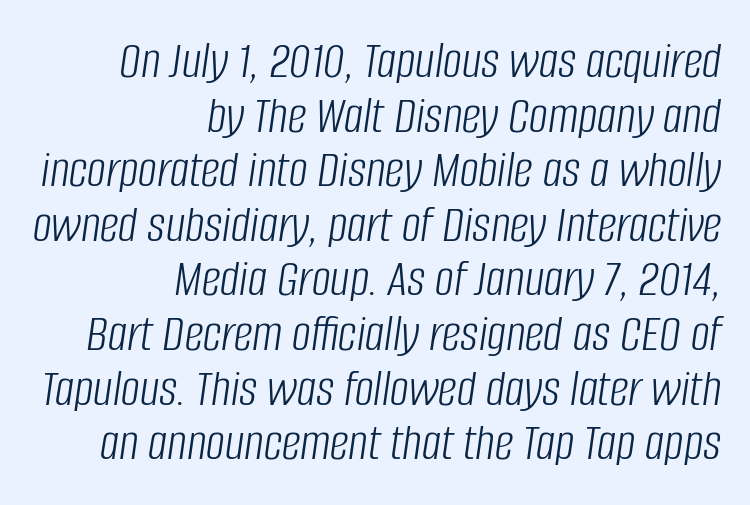
A clean baseline with only descenders dipping below it. The lines are packed closely together with very little leading. The rendering applies a slant to the glyphs. Weight: not bold — regular or lighter.
